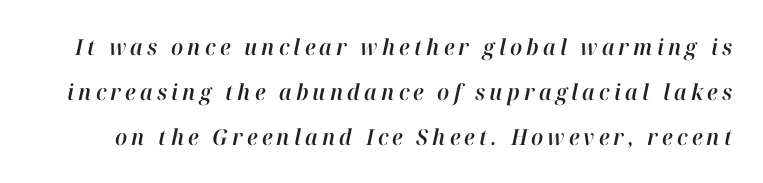
Q: Is the text italic (slanted)? A: Yes, it leans right by about 12 degrees.
Q: Is the text underlined? A: No.
Q: Is the spacing between lines tight, normal or loose? A: Loose.
